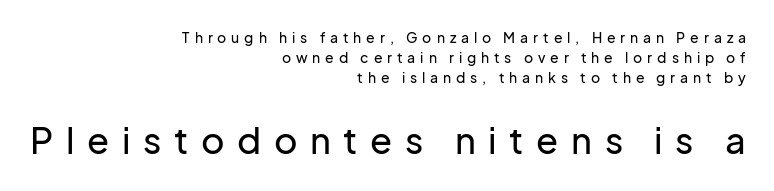
The foot of each line stays bare and open. In terms of letterspacing, this is a distinctly airy, spread setting. Two sizes are in play, and the larger belongs to the second block. In terms of letterform style, serifs are entirely absent. Honestly, the row spacing looks completely unremarkable. Horizontal alignment here is rightward, an uncommon choice for prose.
